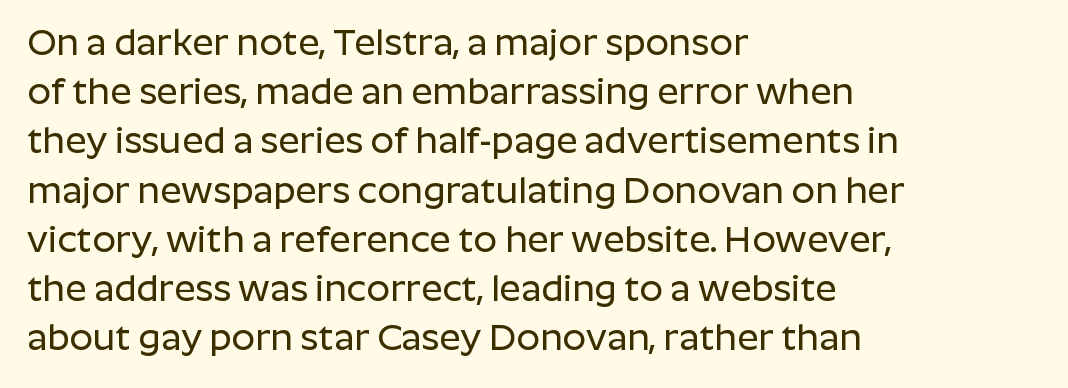
The paragraph has a hard left edge and a soft right edge. The letters advance in unequal steps, a hallmark of proportional type. Honestly, there is no underline to notice here at all. Does extra space separate the letters? No, they use regular spacing. Line spacing here is normal. A sans-serif font was chosen for this passage.
